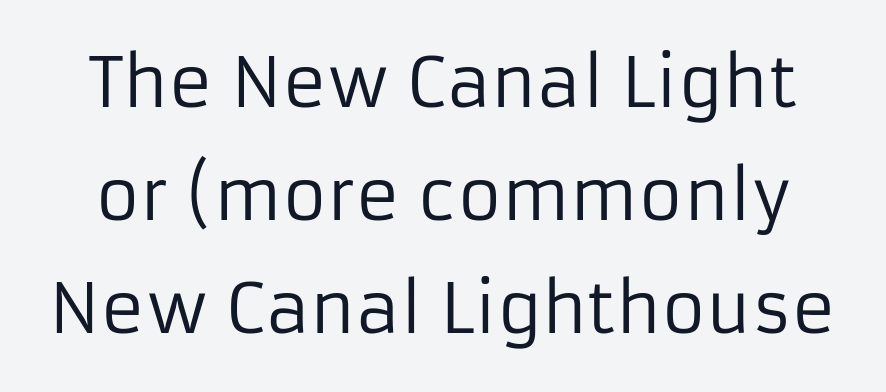
Each row of text sits above clean, open space. Does extra space separate the letters? No, they use regular spacing. The designer left line spacing at the default. On a weight scale, this lands at 450 or below.
